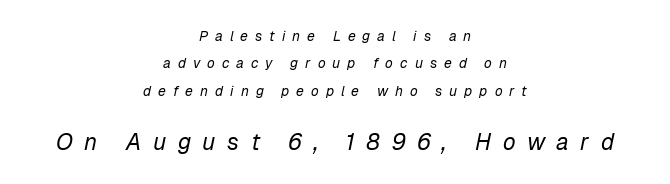
{"italic": "yes", "lean": "right", "slant_degrees": 12, "bold": "no", "underline": "no", "align": "center", "line_spacing": "loose", "line_spacing_ratio": 1.95, "letter_spacing": "wide", "letter_spacing_em": 0.5, "larger_block": "second", "size_ratio": 1.64, "glyph_px": 23}
